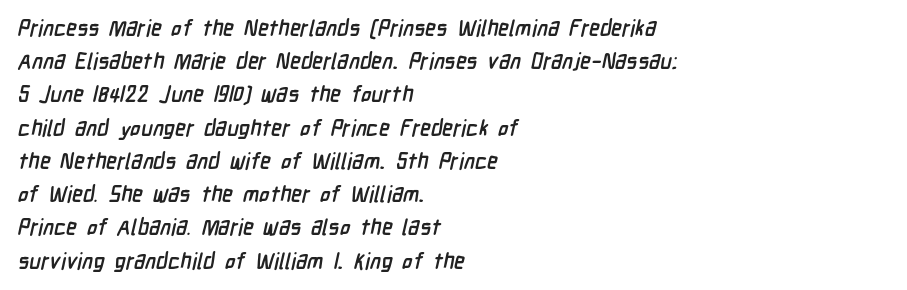
Where is the straight margin? On the left. Each row of text sits above clean, open space. Leading matches the norm, producing a regular column. The letters are bold, with thick, heavy strokes.
